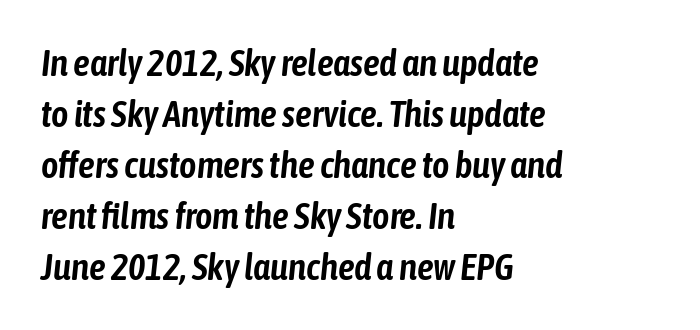
The image shows 37 px condensed type, italic (leaning right); set left-aligned, normal line spacing (1.38x), normal letter spacing, not underlined; low stroke contrast and a medium x-height.
